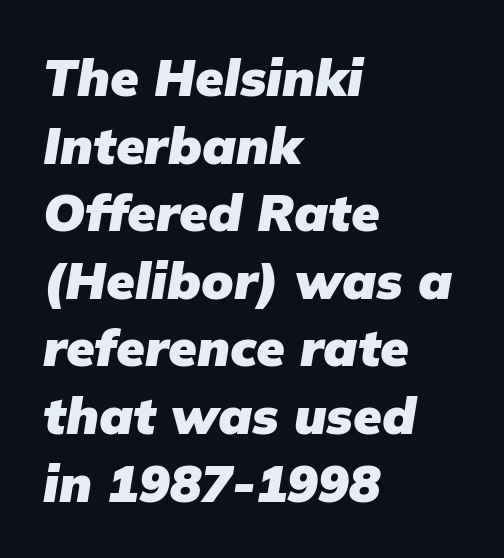
Q: Is the text bold? A: Yes.
Q: Is the text italic (slanted)? A: Yes, it leans right by about 9 degrees.
Q: Is the text underlined? A: No.
Q: How is the paragraph aligned? A: Left-aligned.
Q: Is the spacing between letters normal or unusually wide? A: Normal.
Q: Is the spacing between lines tight, normal or loose? A: Normal.
Q: Width (condensed, normal, or wide)? A: Normal.
Q: Stroke contrast? A: Low.
Q: x-height? A: Medium.
Q: Monospaced? A: No.
